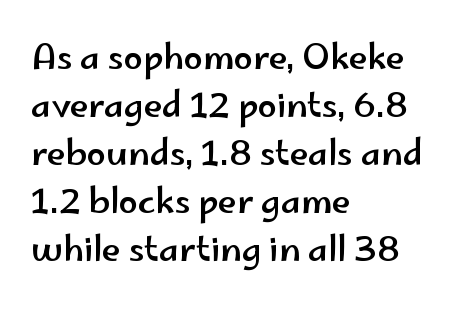
The typeface chosen for these lines omits serifs. The ragged edge is on the right, which tells us the setting is flush left. Words float on clear page, feet unadorned. Vertically, the passage feels balanced, rows spaced as you'd expect. You can tell it's not italic because the verticals are truly vertical.
